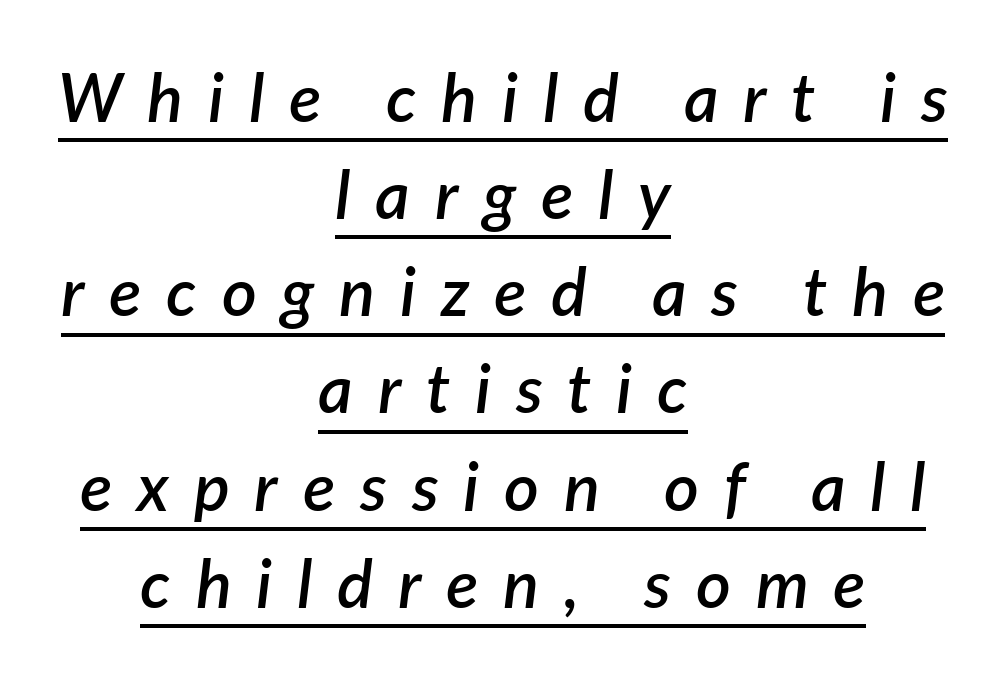
The image shows 67 px semibold type, italic (leaning right); set centered, normal line spacing (1.45x), unusually wide letter spacing (+0.37 em), underlined; low stroke contrast and a medium x-height.
